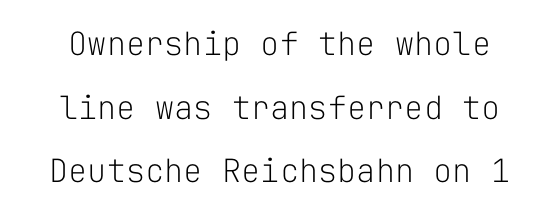
Q: Is the text bold? A: No.
Q: Is the text italic (slanted)? A: No, it is upright.
Q: Is the typeface a serif or a sans-serif typeface? A: Sans-serif.
Q: Is the text underlined? A: No.
Q: Is the spacing between letters normal or unusually wide? A: Normal.
Q: Is the spacing between lines tight, normal or loose? A: Loose.
Q: Width (condensed, normal, or wide)? A: Normal.
Q: Stroke contrast? A: Low.
Q: x-height? A: Medium.
Q: Monospaced? A: Yes.
